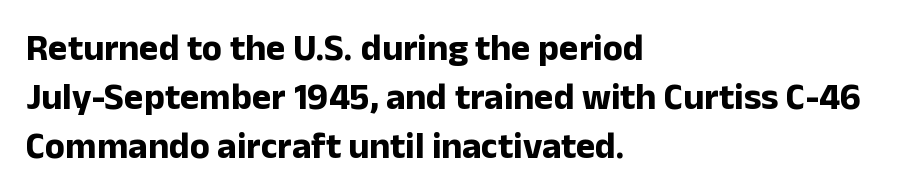
The image shows 37 px bold sans-serif type, upright; set left-aligned, normal line spacing (1.32x), normal letter spacing, not underlined; low stroke contrast and a medium x-height.
